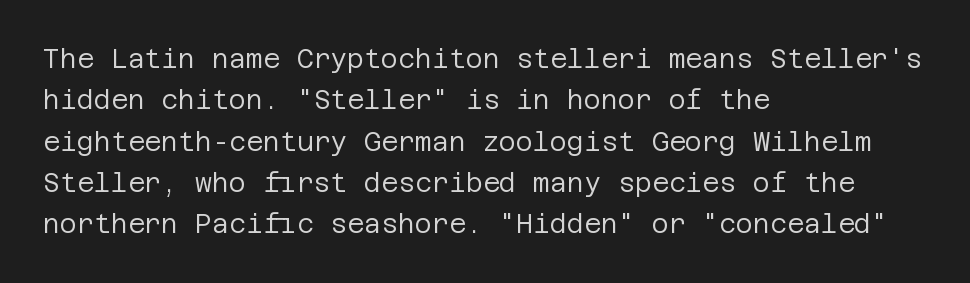
Each stroke keeps to a modest, everyday thickness or less. Whoever set this chose a conventional vertical rhythm. Caption: multi-line text, flush left, ragged right. Underlining? Definitely not there.
